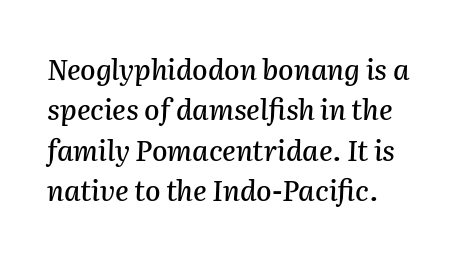
{"italic": "yes", "lean": "right", "slant_degrees": 2, "width": "normal", "stroke_contrast": "medium", "x_height": "medium", "monospaced": "no", "underline": "no", "align": "left", "line_spacing": "normal", "line_spacing_ratio": 1.44, "letter_spacing": "normal", "letter_spacing_em": 0.0, "glyph_px": 28}
